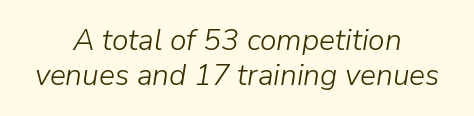
Proportional: the letters do not fall into vertical columns. Rendered with sloped, italic letterforms. Reading down the block, each line starts at a different indent, mirrored at its end. Honestly, the letter spacing is just normal — you wouldn't notice it. The weight tops out at a normal text grade.
